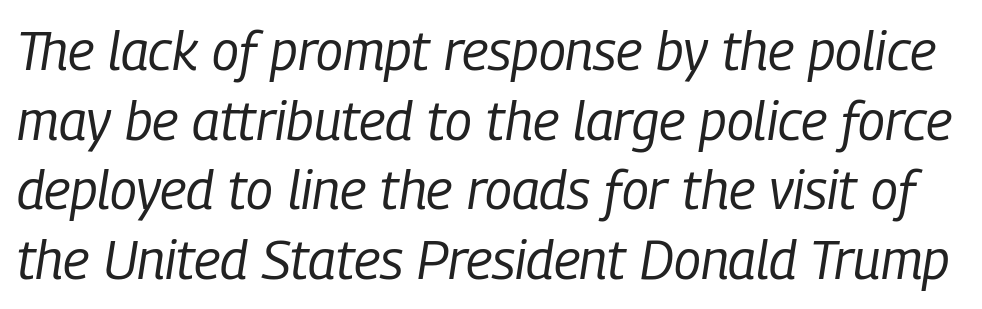
{"italic": "yes", "lean": "right", "slant_degrees": 9, "bold": "no", "weight": "regular", "width": "condensed", "stroke_contrast": "low", "x_height": "medium", "monospaced": "no", "underline": "no", "line_spacing": "normal", "line_spacing_ratio": 1.29, "letter_spacing": "normal", "letter_spacing_em": 0.0, "glyph_px": 54}
